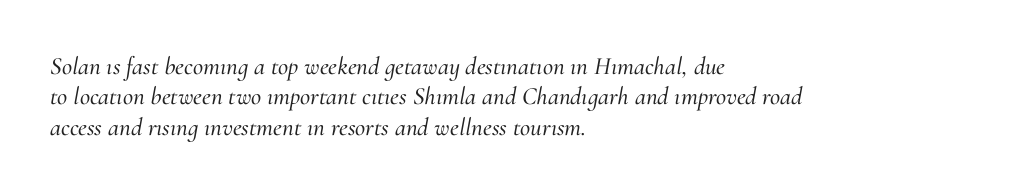
{"italic": "yes", "lean": "right", "slant_degrees": 10, "underline": "no", "align": "left", "line_spacing_ratio": 1.22, "letter_spacing": "normal", "letter_spacing_em": 0.0, "glyph_px": 25}
